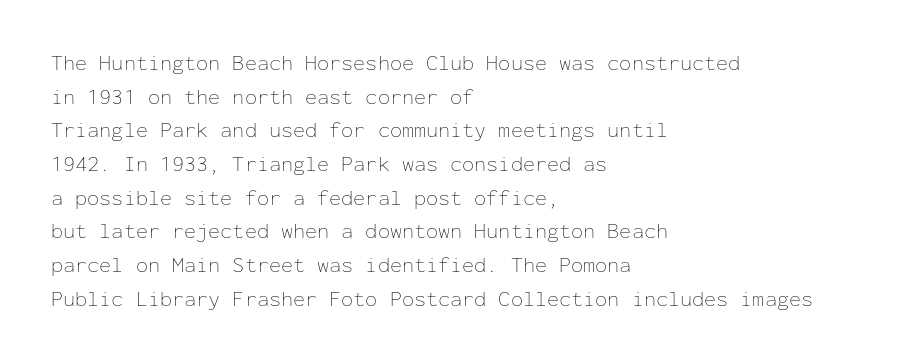
Unbolded letterforms with no extra heft. The letterforms sit shoulder to shoulder at normal distance. Line spacing here is normal. Glance below the letters and you will spot only blank space. Visually the block forms a straight wall on the left and a jagged coastline on the right.
